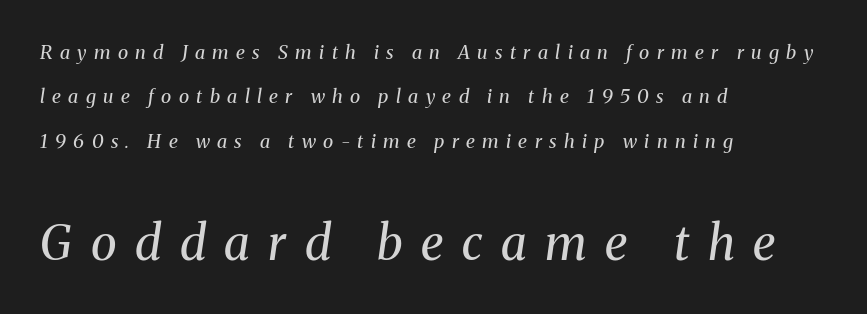
The string is rendered with underlining switched off. You could only call the tracking loose — the letters float apart. Are there feet on the stems? There are — it's a serif. Italic? Definitely — the glyphs are oblique. Counters stay open thanks to moderate or lighter strokes.
